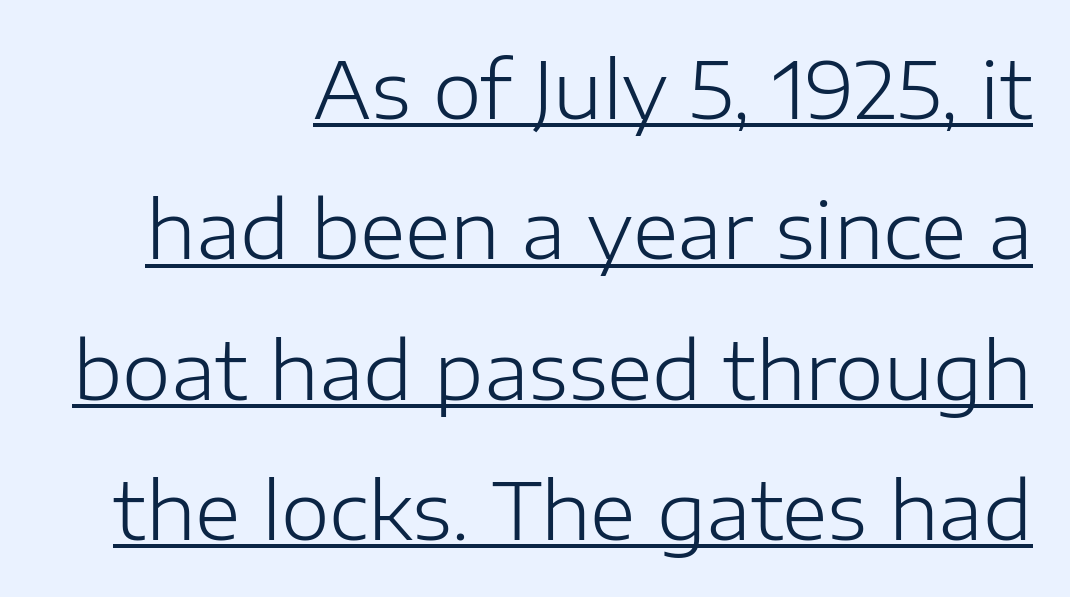
The image shows 78 px light sans-serif type, upright; set right-aligned, line spacing 1.8x, normal letter spacing, underlined; low stroke contrast and a medium x-height.
